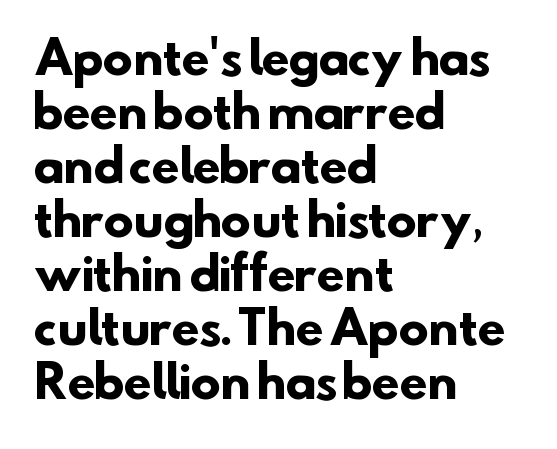
{"serif": "no", "bold": "yes", "weight": "heavy", "width": "normal", "stroke_contrast": "low", "x_height": "small", "monospaced": "no", "underline": "no", "align": "left", "line_spacing_ratio": 1.2, "letter_spacing": "normal", "letter_spacing_em": 0.0, "glyph_px": 45}
